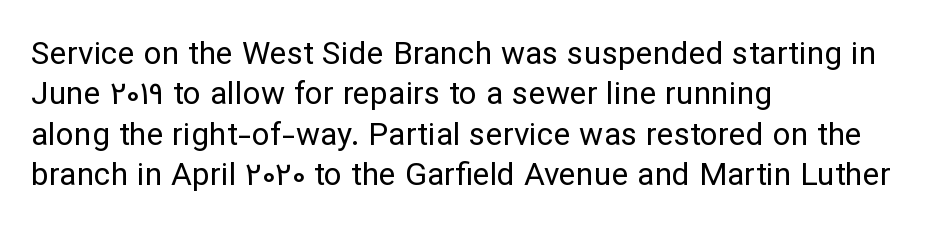
Q: Is the text bold? A: No.
Q: Is the text italic (slanted)? A: No, it is upright.
Q: Is the typeface a serif or a sans-serif typeface? A: Sans-serif.
Q: Is the text underlined? A: No.
Q: How is the paragraph aligned? A: Left-aligned.
Q: Is the spacing between letters normal or unusually wide? A: Normal.
Q: Is the spacing between lines tight, normal or loose? A: Normal.
Q: Width (condensed, normal, or wide)? A: Normal.
Q: Stroke contrast? A: Low.
Q: x-height? A: Medium.
Q: Monospaced? A: No.
